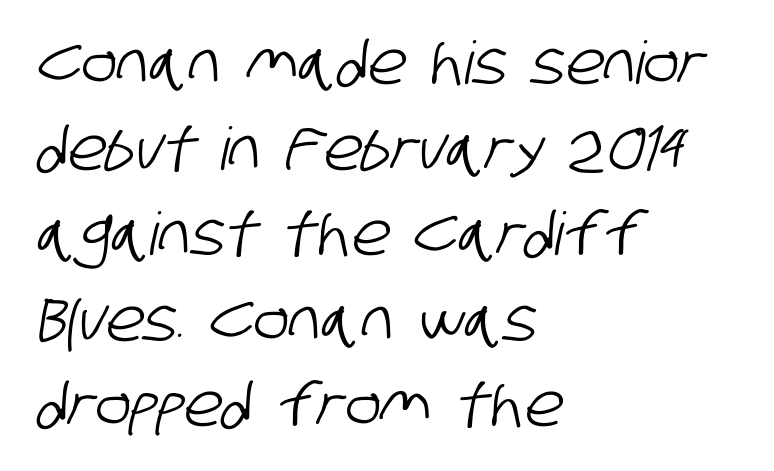
Compared with typical paragraphs, the rows here are spaced about the same. Line starts are locked; line ends wander. Observe the ordinary spacing: letters are neighbours, not strangers. Nobody drew a line under any word here. To sum up the face: it is a sans, with no serifs. You could not count columns in this text — the font is proportionally spaced.
